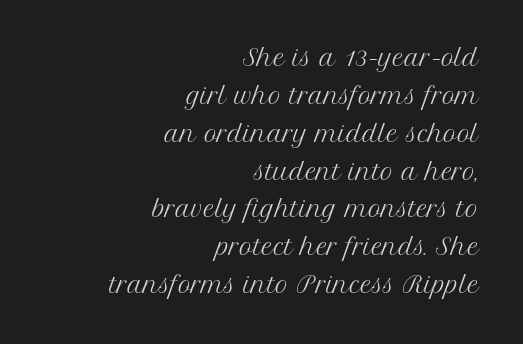
Q: Is the text bold? A: No.
Q: Is the text italic (slanted)? A: Yes.
Q: Is the text underlined? A: No.
Q: How is the paragraph aligned? A: Right-aligned.
Q: Is the spacing between letters normal or unusually wide? A: Normal.
